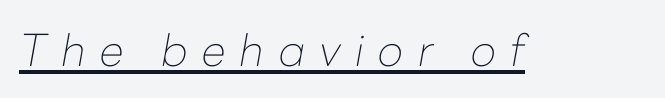
Q: Is the text bold? A: No.
Q: Is the text italic (slanted)? A: Yes, it leans right by about 10 degrees.
Q: Is the text underlined? A: Yes.
Q: Is the spacing between letters normal or unusually wide? A: Unusually wide.
Q: Width (condensed, normal, or wide)? A: Normal.
Q: Stroke contrast? A: Low.
Q: x-height? A: Medium.
Q: Monospaced? A: No.
